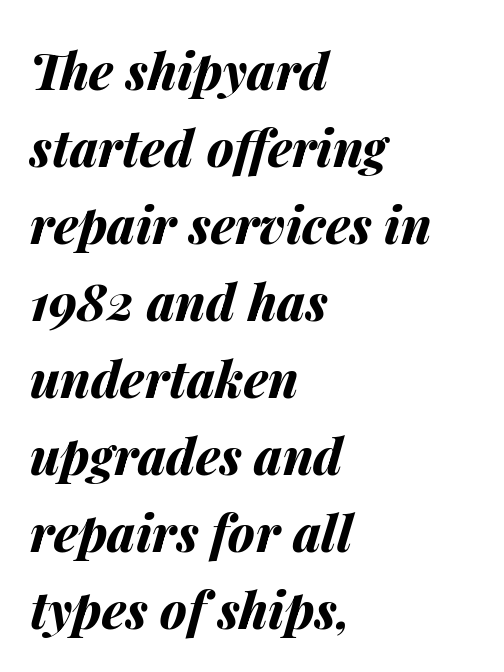
Q: Is the text bold? A: Yes.
Q: Is the text italic (slanted)? A: Yes, it leans right by about 14 degrees.
Q: Is the text underlined? A: No.
Q: How is the paragraph aligned? A: Left-aligned.
Q: Is the spacing between letters normal or unusually wide? A: Normal.
Q: Is the spacing between lines tight, normal or loose? A: Normal.
Q: Width (condensed, normal, or wide)? A: Normal.
Q: Stroke contrast? A: Medium.
Q: x-height? A: Medium.
Q: Monospaced? A: No.
